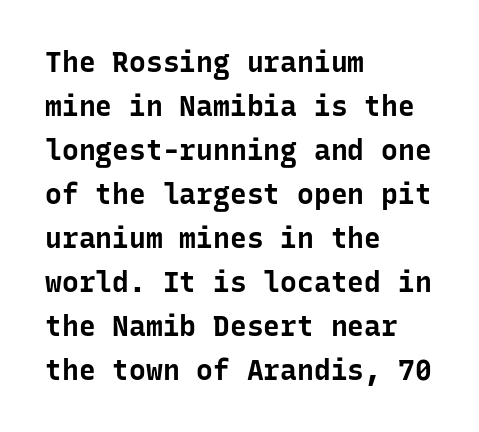
The image shows 28 px bold sans-serif type, upright, monospaced; set left-aligned, normal line spacing (1.57x), normal letter spacing, not underlined; low stroke contrast and a medium x-height.
